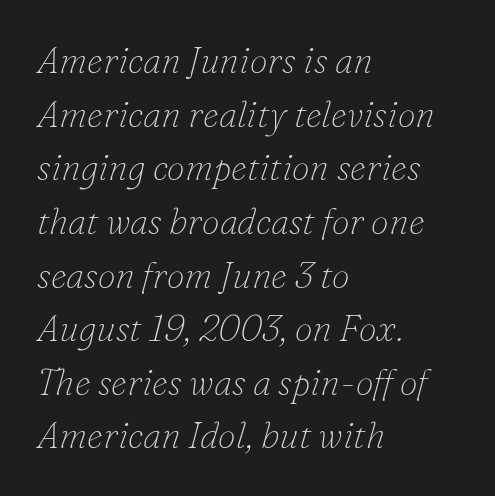
{"serif": "yes", "italic": "yes", "lean": "right", "slant_degrees": 16, "bold": "no", "weight": "thin", "width": "normal", "stroke_contrast": "low", "x_height": "small", "monospaced": "no", "underline": "no", "align": "left", "line_spacing": "normal", "line_spacing_ratio": 1.49, "letter_spacing": "normal", "letter_spacing_em": 0.0, "glyph_px": 36}
